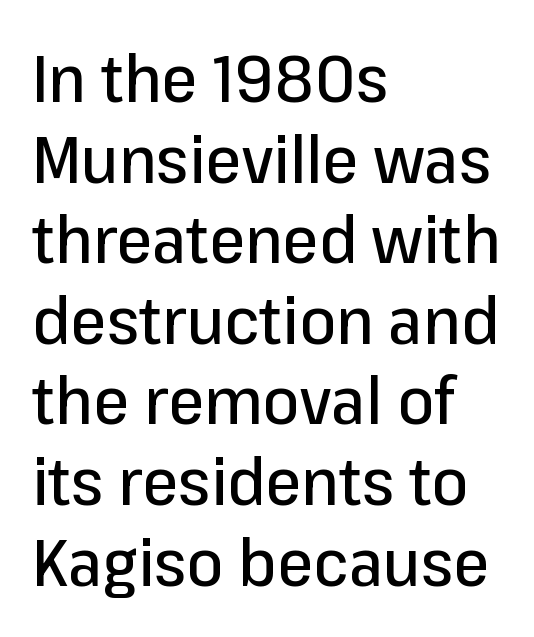
Q: Is the text italic (slanted)? A: No, it is upright.
Q: Is the typeface a serif or a sans-serif typeface? A: Sans-serif.
Q: Is the text underlined? A: No.
Q: How is the paragraph aligned? A: Left-aligned.
Q: Is the spacing between letters normal or unusually wide? A: Normal.
Q: Width (condensed, normal, or wide)? A: Normal.
Q: Stroke contrast? A: Low.
Q: x-height? A: Medium.
Q: Monospaced? A: No.
